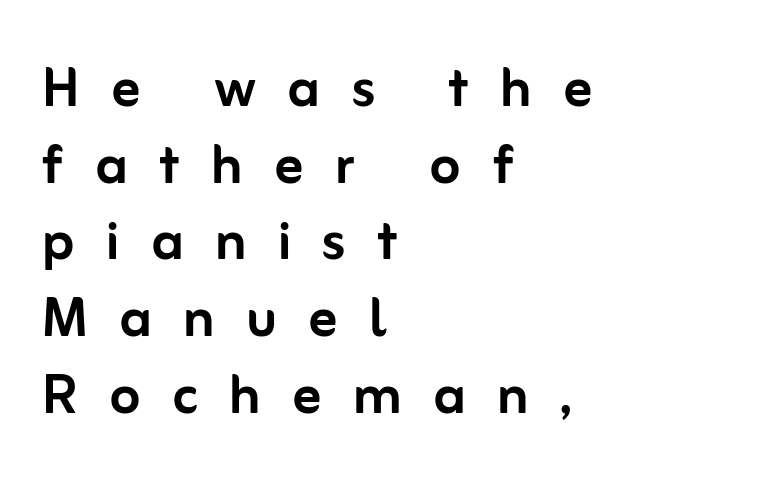
Q: Is the text italic (slanted)? A: No, it is upright.
Q: Is the typeface a serif or a sans-serif typeface? A: Sans-serif.
Q: Is the text underlined? A: No.
Q: How is the paragraph aligned? A: Left-aligned.
Q: Is the spacing between letters normal or unusually wide? A: Unusually wide.
Q: Is the spacing between lines tight, normal or loose? A: Tight.
Q: Width (condensed, normal, or wide)? A: Normal.
Q: Stroke contrast? A: Low.
Q: x-height? A: Medium.
Q: Monospaced? A: No.
